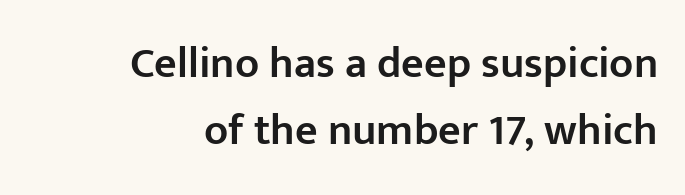
{"serif": "no", "italic": "no", "bold": "semi", "weight": "semibold", "width": "normal", "stroke_contrast": "low", "x_height": "medium", "monospaced": "no", "underline": "no", "align": "right", "line_spacing": "normal", "line_spacing_ratio": 1.52, "letter_spacing": "normal", "letter_spacing_em": 0.0, "glyph_px": 44}
